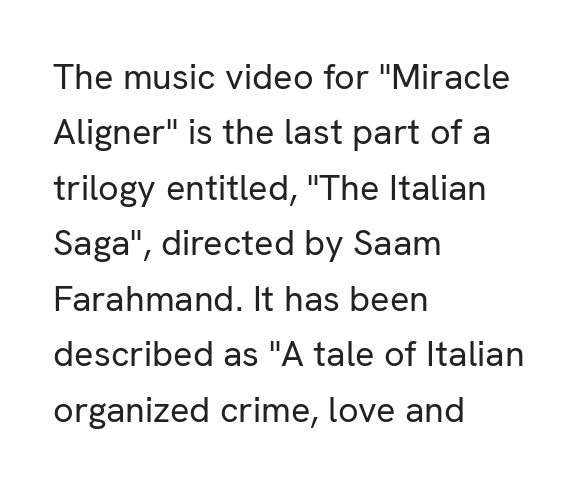
Students, note that the glyphs here touch the page at normal intervals. Upright lettering throughout. Words float on clear page, feet unadorned. Regular leading. The letterforms sit at book weight or below.
